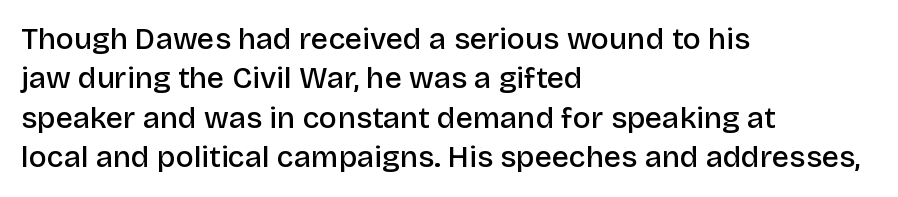
Q: Is the text bold? A: Semi-bold.
Q: Is the text italic (slanted)? A: No, it is upright.
Q: Is the typeface a serif or a sans-serif typeface? A: Sans-serif.
Q: Is the text underlined? A: No.
Q: How is the paragraph aligned? A: Left-aligned.
Q: Is the spacing between letters normal or unusually wide? A: Normal.
Q: Is the spacing between lines tight, normal or loose? A: Normal.
Q: Width (condensed, normal, or wide)? A: Normal.
Q: Stroke contrast? A: Low.
Q: x-height? A: Large.
Q: Monospaced? A: No.
